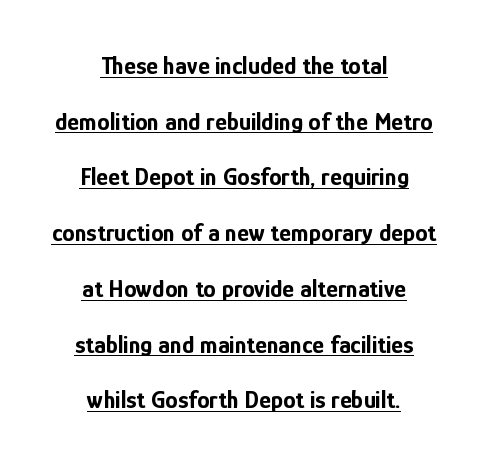
Compared with a flush-left layout, this one balances lines on the center instead. Every word sits above its own underline. The type sits square on the baseline with zero lean. Words appear dense and cohesive because spacing is normal. Look at the stroke-to-counter ratio: heavy, a bold. Honestly, the rows look like they've been pulled way apart.
